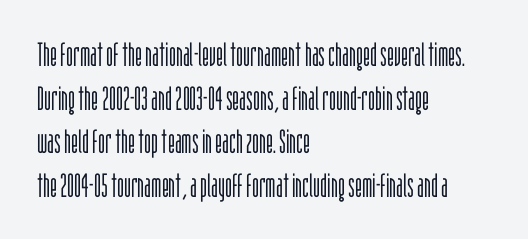
This sample has the flowing, uneven cadence of proportional lettering. Caption: multi-line text, flush left, ragged right. Note: no serifs on the glyphs. This sample keeps an unexceptional amount of space between lines. Caption: standard tracking, unaltered. Decoration check: the copy has no underline.
